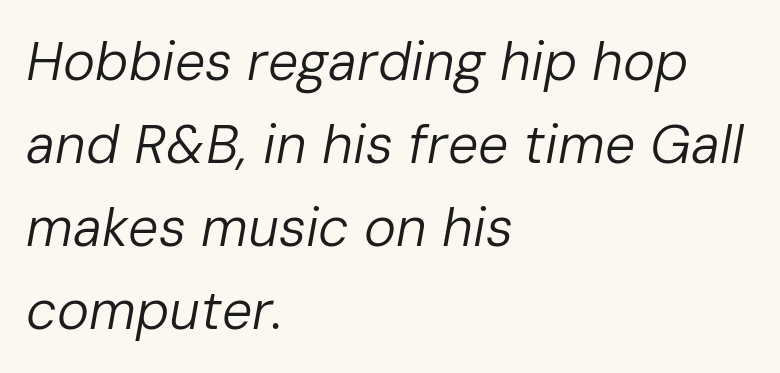
Weight: regular or lighter. It's the slanting kind of type. These lines are rendered in a variable-pitch font. Spacing between characters is what you'd get straight out of the box. Each row of text sits above clean, open space. A typesetter would call this leading conventional body-copy spacing.
